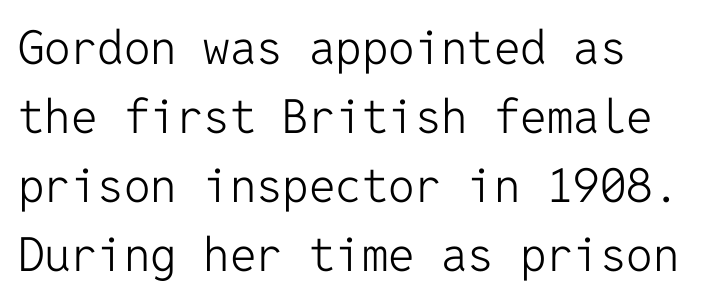
Here the designer chose a console-style face with uniform glyph widths. The space directly below the letters is spotless. The strokes are not fattened; the text isn't bold. The paragraph shown leans on its left margin.
